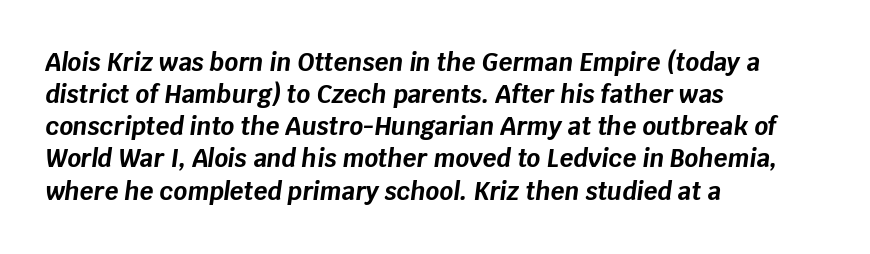
Q: Is the text bold? A: Yes.
Q: Is the text italic (slanted)? A: Yes, it leans right by about 8 degrees.
Q: Is the text underlined? A: No.
Q: How is the paragraph aligned? A: Left-aligned.
Q: Is the spacing between letters normal or unusually wide? A: Normal.
Q: Is the spacing between lines tight, normal or loose? A: Normal.
